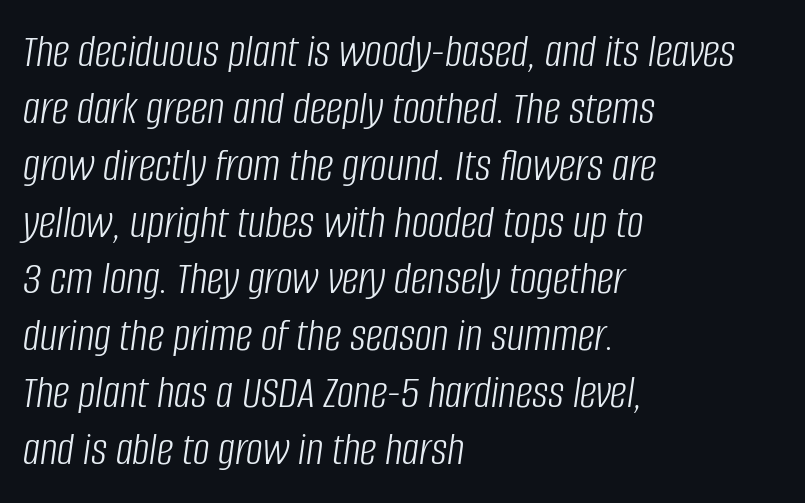
Q: Is the text bold? A: No.
Q: Is the text italic (slanted)? A: Yes, it leans right by about 8 degrees.
Q: Is the text underlined? A: No.
Q: How is the paragraph aligned? A: Left-aligned.
Q: Is the spacing between letters normal or unusually wide? A: Normal.
Q: Width (condensed, normal, or wide)? A: Condensed.
Q: Stroke contrast? A: Low.
Q: x-height? A: Large.
Q: Monospaced? A: No.
